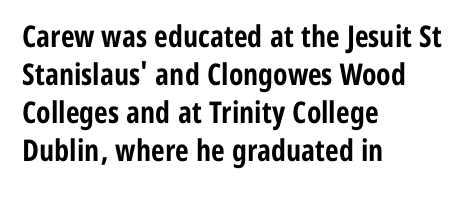
{"serif": "no", "italic": "no", "bold": "yes", "weight": "bold", "width": "condensed", "stroke_contrast": "low", "x_height": "medium", "monospaced": "no", "underline": "no", "align": "left", "line_spacing": "normal", "line_spacing_ratio": 1.27, "letter_spacing": "normal", "letter_spacing_em": 0.0, "glyph_px": 30}
